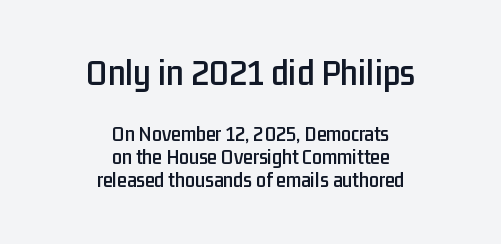
The passage shown is typed in a proportional face where columns would drift. The font's upright variant was chosen for this text. Between these two stacked blocks, the higher one wins on size. The rendering uses a small line-height, squeezing the rows.
